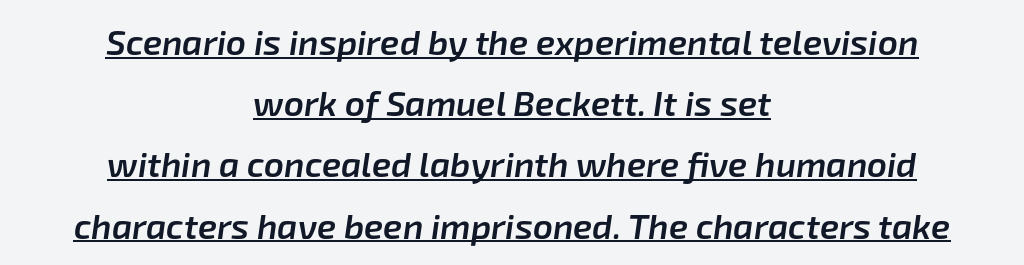
Emphasis-style slanted type is in use. Default kerning and tracking; the words read as compact shapes. These lines stack symmetrically, like a column narrowing and widening about its center. A typographer would call this underscored text. Slightly chunky letters — semibold, I'd say, not full bold. The rendering uses natural spacing where letterforms have individual widths.
